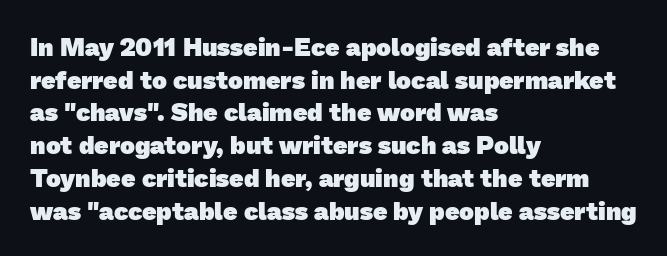
Q: Is the text bold? A: Yes.
Q: Is the text underlined? A: No.
Q: How is the paragraph aligned? A: Left-aligned.
Q: Is the spacing between letters normal or unusually wide? A: Normal.
Q: Is the spacing between lines tight, normal or loose? A: Normal.
